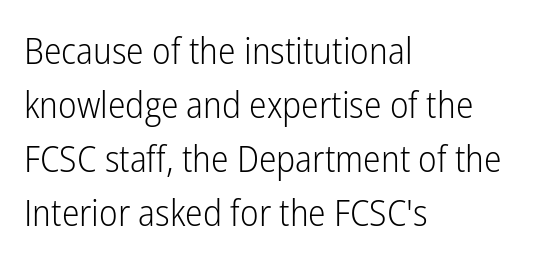
Q: Is the text bold? A: No.
Q: Is the text italic (slanted)? A: No, it is upright.
Q: Is the typeface a serif or a sans-serif typeface? A: Sans-serif.
Q: Is the text underlined? A: No.
Q: How is the paragraph aligned? A: Left-aligned.
Q: Is the spacing between letters normal or unusually wide? A: Normal.
Q: Is the spacing between lines tight, normal or loose? A: Normal.
Q: Width (condensed, normal, or wide)? A: Condensed.
Q: Stroke contrast? A: Low.
Q: x-height? A: Medium.
Q: Monospaced? A: No.
